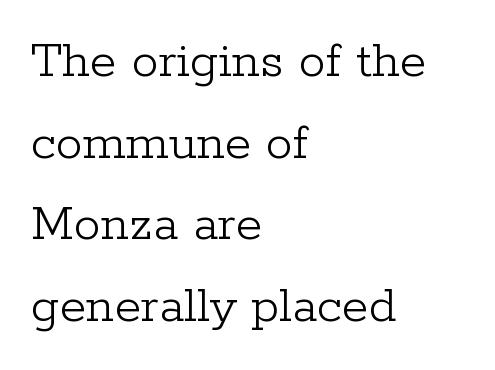
Ascenders rise straight up at ninety degrees. Examine the stroke ends and you'll spot serifs. Glance below the letters and you will spot only blank space. The face used here is proportionally spaced, like ordinary book or web type.
